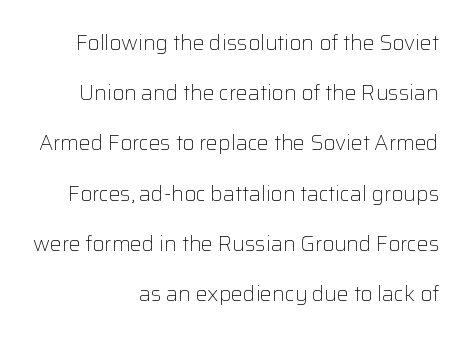
The image shows 21 px text type, upright; set right-aligned, loose line spacing (2.39x), normal letter spacing, not underlined.
